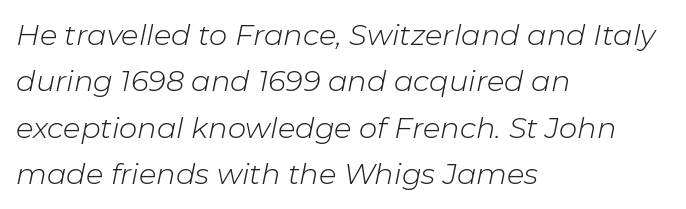
{"italic": "yes", "lean": "right", "slant_degrees": 11, "bold": "no", "weight": "light", "width": "normal", "stroke_contrast": "low", "x_height": "medium", "monospaced": "no", "underline": "no", "align": "left", "line_spacing": "normal", "line_spacing_ratio": 1.6, "letter_spacing": "normal", "letter_spacing_em": 0.0, "glyph_px": 29}
